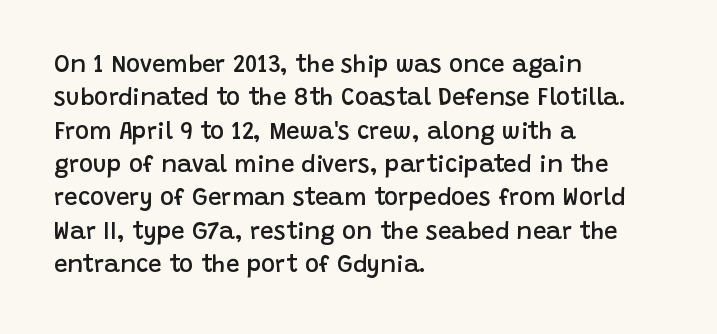
{"italic": "no", "bold": "semi", "underline": "no", "align": "left", "line_spacing": "normal", "line_spacing_ratio": 1.39, "letter_spacing": "normal", "letter_spacing_em": 0.0, "glyph_px": 24}
